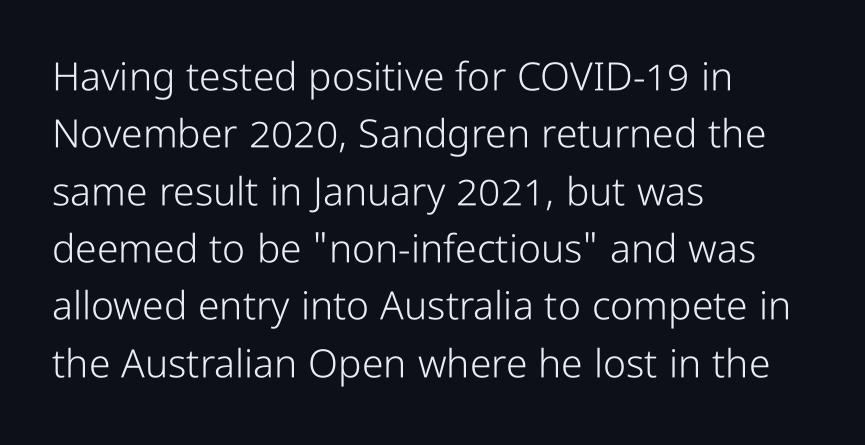
These lines keep a tight, regular rhythm from letter to letter. Is the type heavy? It reads as light-to-regular instead. The face used here is proportionally spaced, like ordinary book or web type. A sans-serif font was chosen for this passage.
